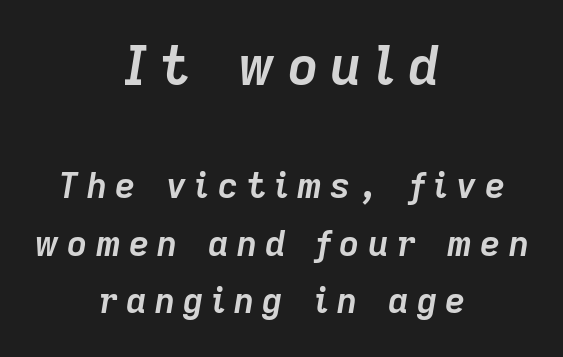
Vertically, the passage feels balanced, rows spaced as you'd expect. Each word looks stretched out because of the extra space between its letters. Do the characters align in a grid? No, the font is proportional. Letters rest on an invisible, unmarked baseline.
